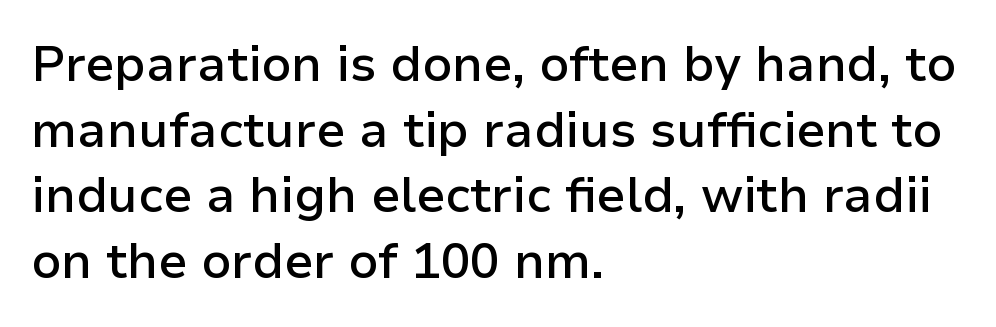
The image shows 49 px semibold sans-serif type, upright; set left-aligned, normal line spacing (1.34x), normal letter spacing, not underlined; low stroke contrast and a medium x-height.
